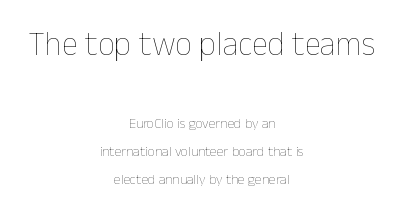
Q: Is the text bold? A: No.
Q: Is the text italic (slanted)? A: No, it is upright.
Q: Is the text underlined? A: No.
Q: How is the paragraph aligned? A: Centered.
Q: Is the spacing between letters normal or unusually wide? A: Normal.
Q: Is the spacing between lines tight, normal or loose? A: Loose.
Q: Which block of text is set in a larger size, the first (top) or the second (bottom)? A: The first (top) one.
Q: Width (condensed, normal, or wide)? A: Normal.
Q: Stroke contrast? A: Low.
Q: x-height? A: Medium.
Q: Monospaced? A: No.
